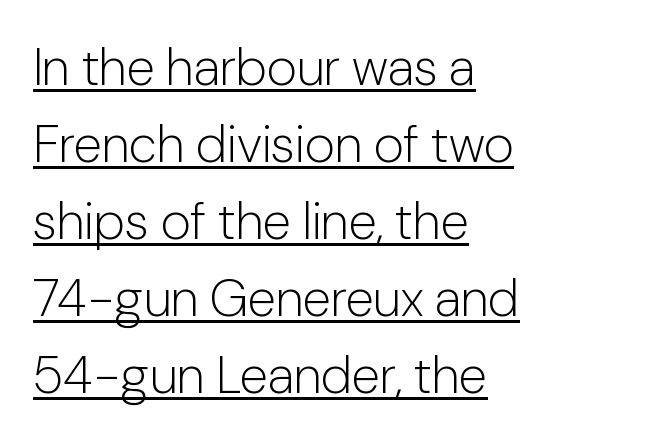
{"serif": "no", "italic": "no", "bold": "no", "weight": "light", "width": "normal", "stroke_contrast": "low", "x_height": "medium", "monospaced": "no", "underline": "yes", "align": "left", "line_spacing": "normal", "line_spacing_ratio": 1.48, "letter_spacing": "normal", "letter_spacing_em": 0.0, "glyph_px": 52}
